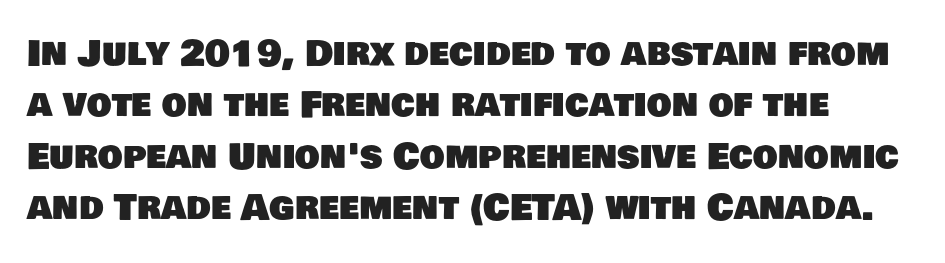
{"serif": "no", "width": "normal", "stroke_contrast": "low", "x_height": "large", "monospaced": "no", "underline": "no", "align": "left", "line_spacing": "normal", "line_spacing_ratio": 1.47, "letter_spacing": "normal", "letter_spacing_em": 0.0, "glyph_px": 35}
